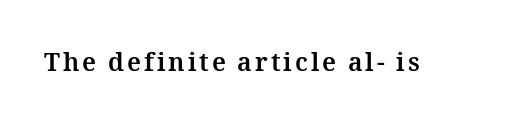
Q: Is the text bold? A: Yes.
Q: Is the text italic (slanted)? A: No, it is upright.
Q: Is the text underlined? A: No.
